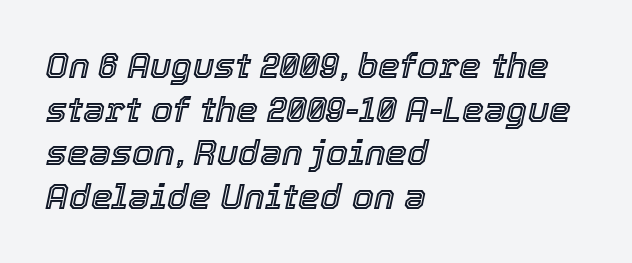
Q: Is the text italic (slanted)? A: Yes, it leans right by about 12 degrees.
Q: Is the text underlined? A: No.
Q: How is the paragraph aligned? A: Left-aligned.
Q: Is the spacing between letters normal or unusually wide? A: Normal.
Q: Is the spacing between lines tight, normal or loose? A: Normal.
Q: Width (condensed, normal, or wide)? A: Normal.
Q: x-height? A: Medium.
Q: Monospaced? A: No.
